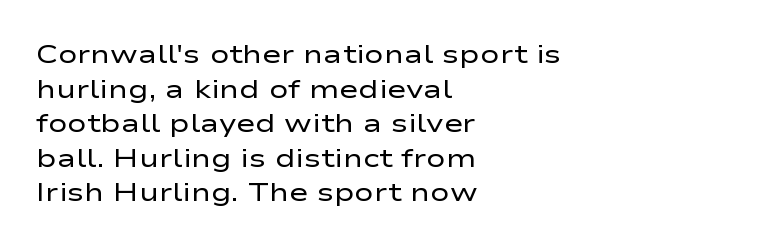
No chunkiness to these letters — they're not bold. A classic flush-left, rag-right setting is used for this passage. One glance says typical: line gaps are just what's usual. The letters sit at their default tracking, neither squeezed nor spread.
